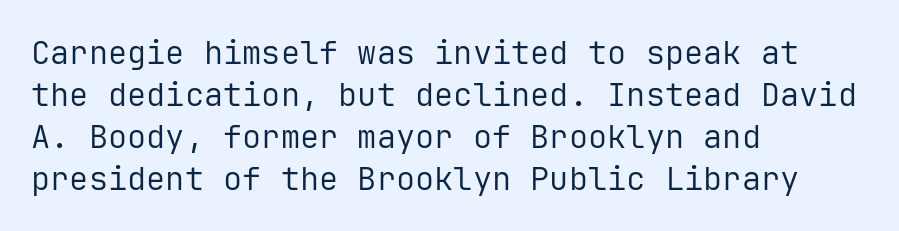
Q: Is the text bold? A: No.
Q: Is the text italic (slanted)? A: No, it is upright.
Q: Is the typeface a serif or a sans-serif typeface? A: Sans-serif.
Q: Is the text underlined? A: No.
Q: How is the paragraph aligned? A: Left-aligned.
Q: Is the spacing between letters normal or unusually wide? A: Normal.
Q: Is the spacing between lines tight, normal or loose? A: Normal.
Q: Width (condensed, normal, or wide)? A: Normal.
Q: Stroke contrast? A: Low.
Q: x-height? A: Medium.
Q: Monospaced? A: Yes.
